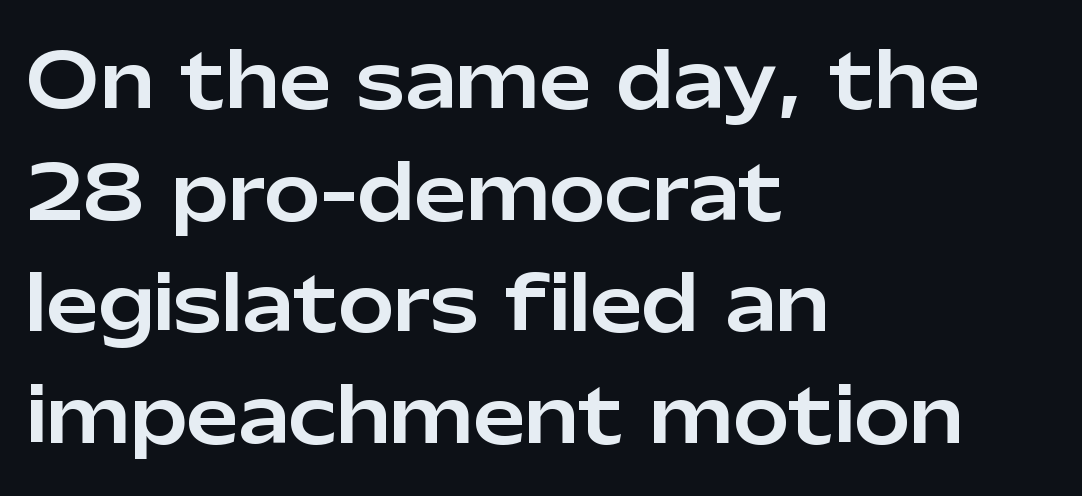
Q: Is the text italic (slanted)? A: No, it is upright.
Q: Is the typeface a serif or a sans-serif typeface? A: Sans-serif.
Q: Is the text underlined? A: No.
Q: How is the paragraph aligned? A: Left-aligned.
Q: Is the spacing between letters normal or unusually wide? A: Normal.
Q: Is the spacing between lines tight, normal or loose? A: Normal.
Q: Width (condensed, normal, or wide)? A: Normal.
Q: Stroke contrast? A: Low.
Q: x-height? A: Medium.
Q: Monospaced? A: No.
